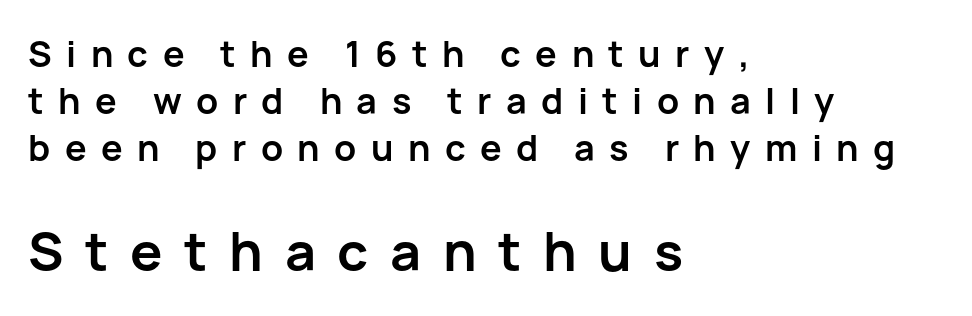
Type without underlining. These lines are set flush left with a ragged right edge. Is this a sans? Yes — the strokes have no serifs. Observe the wide spacing: letters keep a clear distance from each other.
